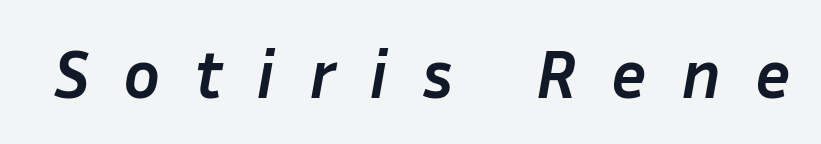
{"italic": "yes", "lean": "right", "slant_degrees": 10, "bold": "yes", "weight": "semibold", "width": "normal", "stroke_contrast": "low", "x_height": "medium", "monospaced": "no", "underline": "no", "letter_spacing": "wide", "letter_spacing_em": 0.49, "glyph_px": 69}
